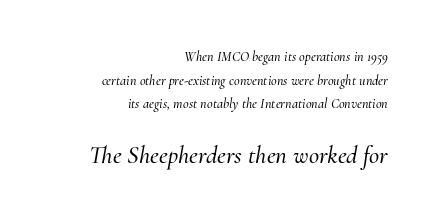
{"italic": "yes", "lean": "right", "slant_degrees": 10, "underline": "no", "align": "right", "line_spacing": "normal", "line_spacing_ratio": 1.69, "letter_spacing": "normal", "letter_spacing_em": 0.0, "larger_block": "second", "size_ratio": 1.79, "glyph_px": 25}
